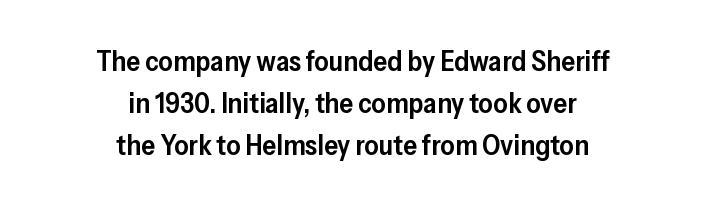
{"serif": "no", "italic": "no", "bold": "semi", "weight": "semibold", "width": "normal", "stroke_contrast": "low", "x_height": "medium", "monospaced": "no", "underline": "no", "align": "center", "line_spacing": "normal", "line_spacing_ratio": 1.5, "letter_spacing": "normal", "letter_spacing_em": 0.0, "glyph_px": 28}
